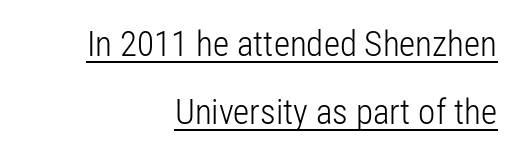
{"serif": "no", "italic": "no", "bold": "no", "weight": "light", "width": "condensed", "stroke_contrast": "low", "x_height": "medium", "monospaced": "no", "underline": "yes", "align": "right", "line_spacing": "loose", "line_spacing_ratio": 1.95, "letter_spacing": "normal", "letter_spacing_em": 0.0, "glyph_px": 35}
